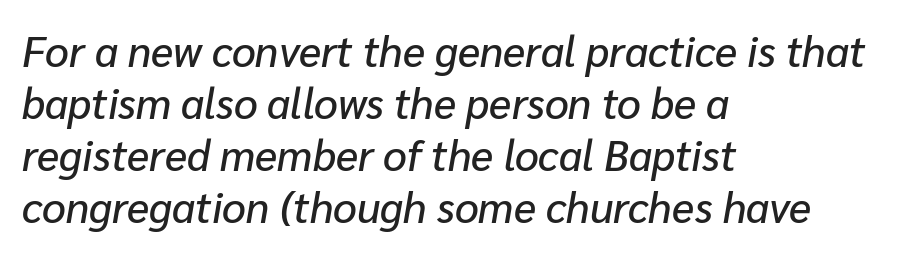
{"italic": "yes", "lean": "right", "slant_degrees": 10, "width": "normal", "stroke_contrast": "low", "x_height": "medium", "monospaced": "no", "underline": "no", "align": "left", "line_spacing_ratio": 1.24, "letter_spacing": "normal", "letter_spacing_em": 0.0, "glyph_px": 42}
